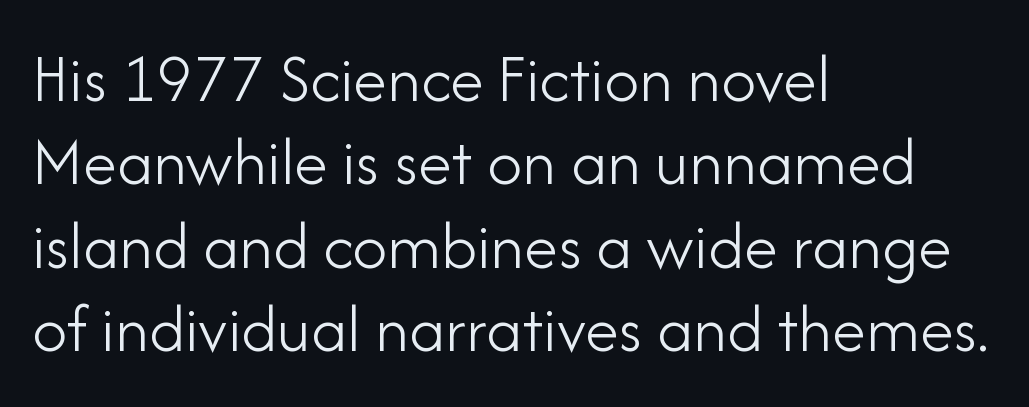
The image shows 69 px light sans-serif type, upright; set left-aligned, line spacing 1.21x, normal letter spacing, not underlined; low stroke contrast and a small x-height.
